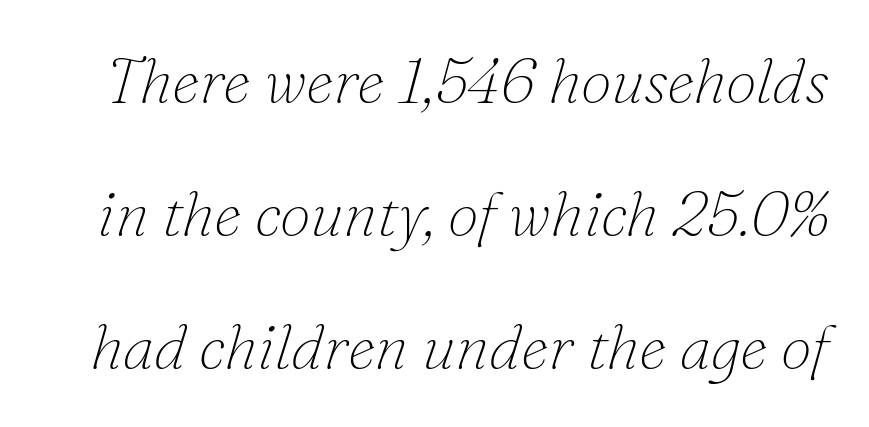
Q: Is the text bold? A: No.
Q: Is the text italic (slanted)? A: Yes, it leans right by about 16 degrees.
Q: Is the typeface a serif or a sans-serif typeface? A: Serif.
Q: Is the text underlined? A: No.
Q: Is the spacing between letters normal or unusually wide? A: Normal.
Q: Is the spacing between lines tight, normal or loose? A: Loose.
Q: Width (condensed, normal, or wide)? A: Normal.
Q: Stroke contrast? A: Low.
Q: x-height? A: Small.
Q: Monospaced? A: No.
